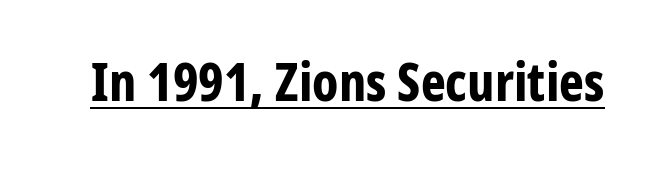
Q: Is the text bold? A: Yes.
Q: Is the text italic (slanted)? A: No, it is upright.
Q: Is the typeface a serif or a sans-serif typeface? A: Sans-serif.
Q: Is the text underlined? A: Yes.
Q: Is the spacing between letters normal or unusually wide? A: Normal.
Q: Width (condensed, normal, or wide)? A: Condensed.
Q: Stroke contrast? A: Low.
Q: x-height? A: Medium.
Q: Monospaced? A: No.
